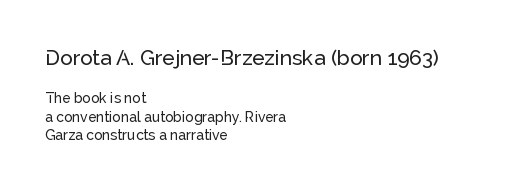
The image shows 21 px text type, upright; set left-aligned, normal line spacing (1.31x), normal letter spacing, not underlined; the first (top) block is 1.5x larger.
